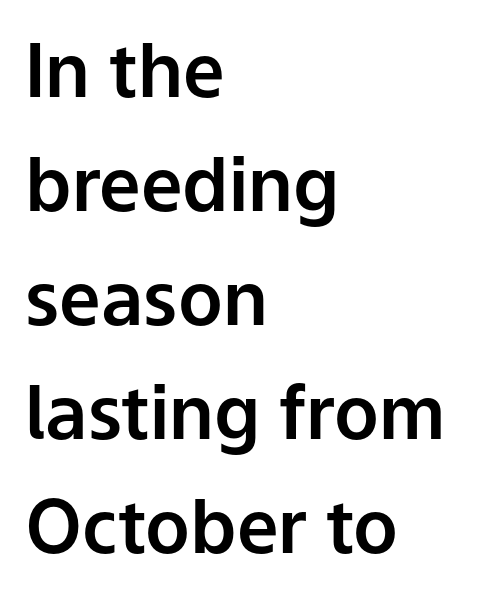
The image shows 74 px sans-serif type, upright; set left-aligned, normal line spacing (1.54x), normal letter spacing, not underlined; low stroke contrast and a medium x-height.
